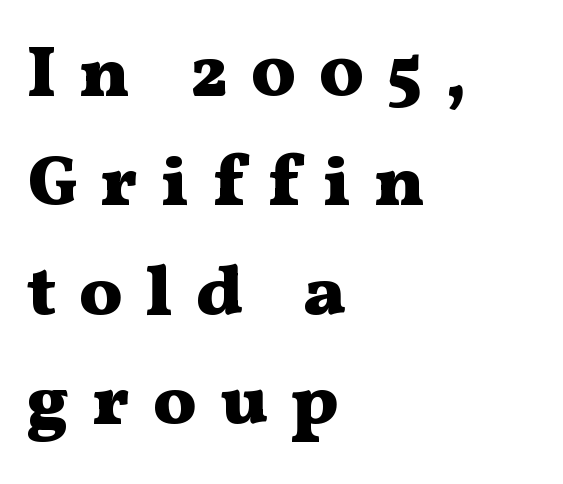
{"serif": "yes", "italic": "no", "bold": "yes", "weight": "heavy", "width": "wide", "stroke_contrast": "medium", "x_height": "medium", "monospaced": "no", "underline": "no", "align": "left", "line_spacing": "normal", "line_spacing_ratio": 1.52, "letter_spacing": "wide", "letter_spacing_em": 0.32, "glyph_px": 72}
